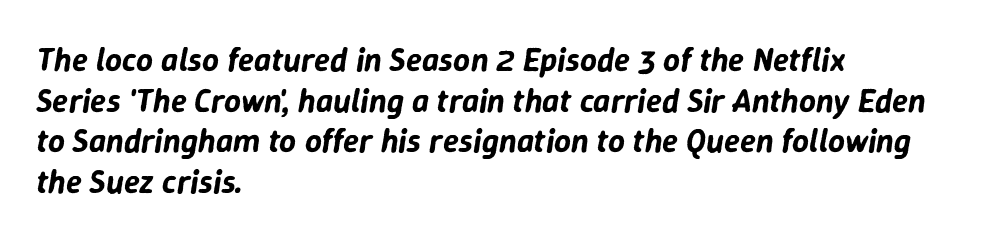
The image shows 33 px text type, italic (leaning right); set left-aligned, line spacing 1.23x, normal letter spacing, not underlined; low stroke contrast and a medium x-height.
